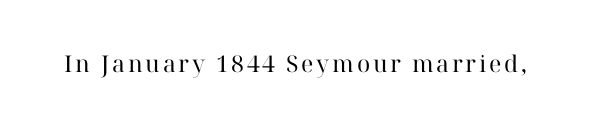
The image shows 23 px text type, upright; set not underlined.
